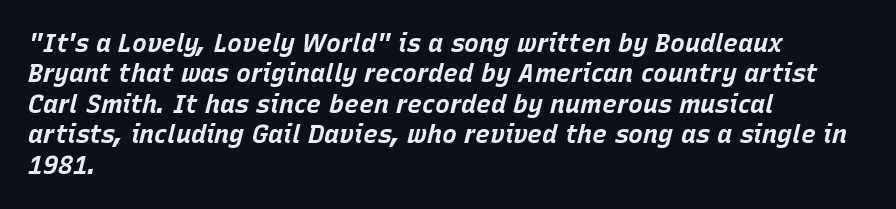
The image shows 25 px bold type, italic (leaning right); set left-aligned, line spacing 1.22x, normal letter spacing, not underlined.
